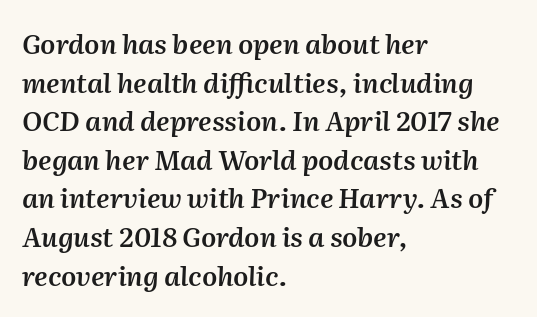
Posture: slanted. The passage shown is not underscored anywhere. Whoever set this chose a conventional vertical rhythm. Caption: multi-line text, flush left, ragged right. Summary of weight: moderately heavy, a semibold.
